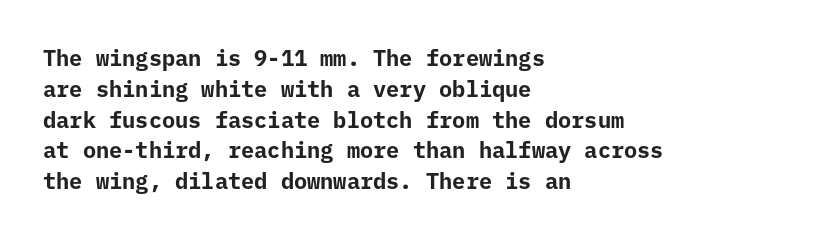
{"italic": "no", "bold": "yes", "underline": "no", "align": "left", "line_spacing": "normal", "line_spacing_ratio": 1.4, "letter_spacing": "normal", "letter_spacing_em": 0.0, "glyph_px": 22}
